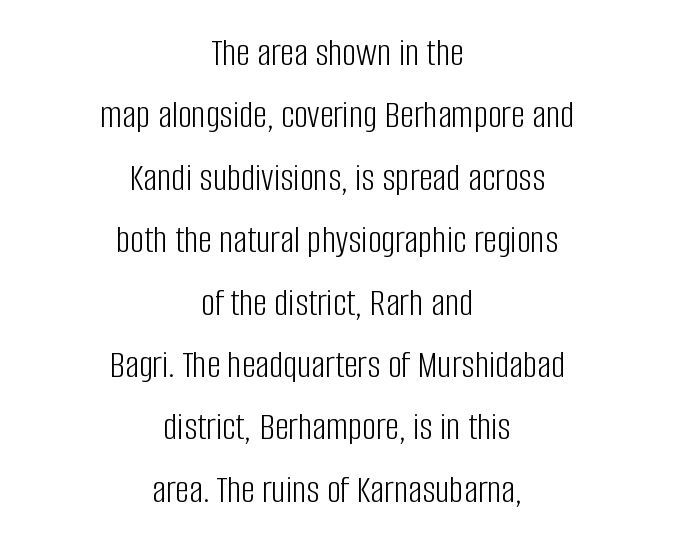
The image shows 39 px light, condensed sans-serif type, upright; set centered, normal line spacing (1.6x), normal letter spacing, not underlined; low stroke contrast and a large x-height.
